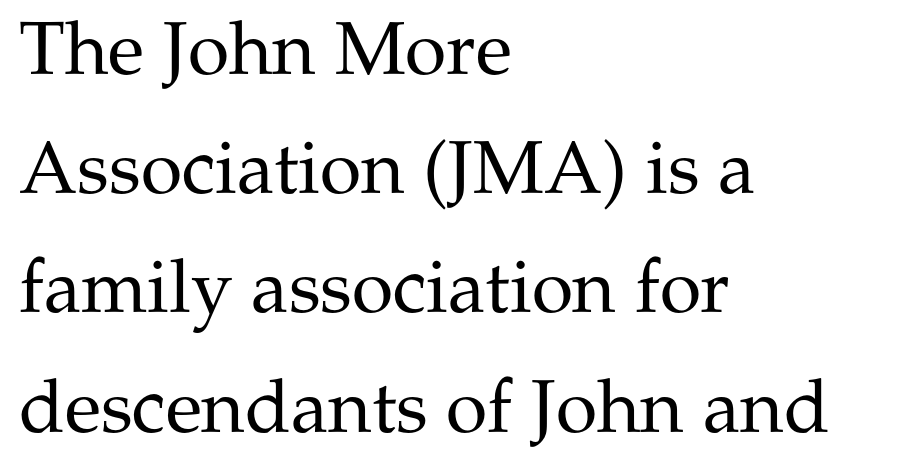
Q: Is the text bold? A: No.
Q: Is the text italic (slanted)? A: No, it is upright.
Q: Is the typeface a serif or a sans-serif typeface? A: Serif.
Q: Is the text underlined? A: No.
Q: How is the paragraph aligned? A: Left-aligned.
Q: Is the spacing between letters normal or unusually wide? A: Normal.
Q: Is the spacing between lines tight, normal or loose? A: Normal.
Q: Width (condensed, normal, or wide)? A: Normal.
Q: Stroke contrast? A: Medium.
Q: x-height? A: Medium.
Q: Monospaced? A: No.
